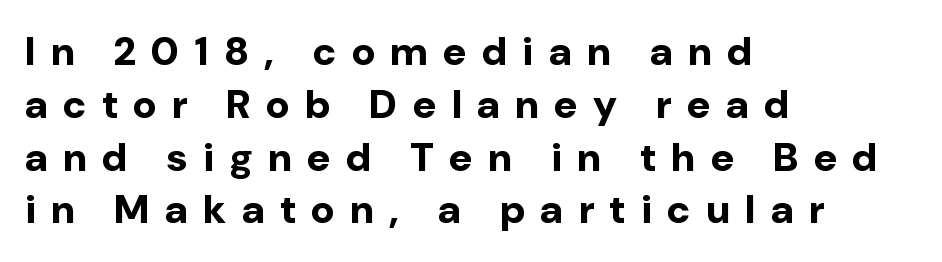
The image shows 40 px bold sans-serif type, upright; set left-aligned, normal line spacing (1.32x), unusually wide letter spacing (+0.39 em), not underlined; low stroke contrast and a medium x-height.
